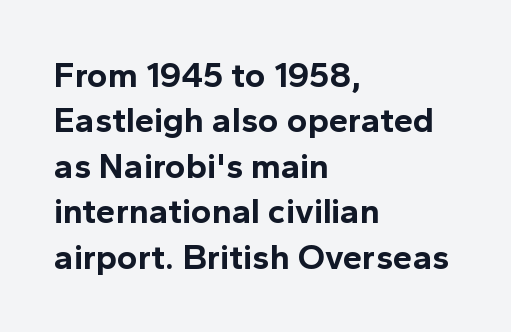
The image shows 35 px bold sans-serif type, upright; set left-aligned, normal line spacing (1.3x), normal letter spacing, not underlined; a medium x-height.
